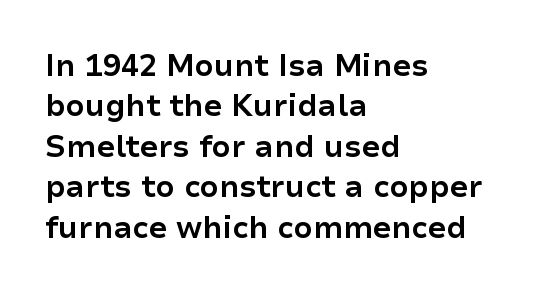
Q: Is the text bold? A: Yes.
Q: Is the text italic (slanted)? A: No, it is upright.
Q: Is the typeface a serif or a sans-serif typeface? A: Sans-serif.
Q: Is the text underlined? A: No.
Q: How is the paragraph aligned? A: Left-aligned.
Q: Is the spacing between letters normal or unusually wide? A: Normal.
Q: Is the spacing between lines tight, normal or loose? A: Normal.
Q: Width (condensed, normal, or wide)? A: Normal.
Q: Stroke contrast? A: Low.
Q: x-height? A: Medium.
Q: Monospaced? A: No.
